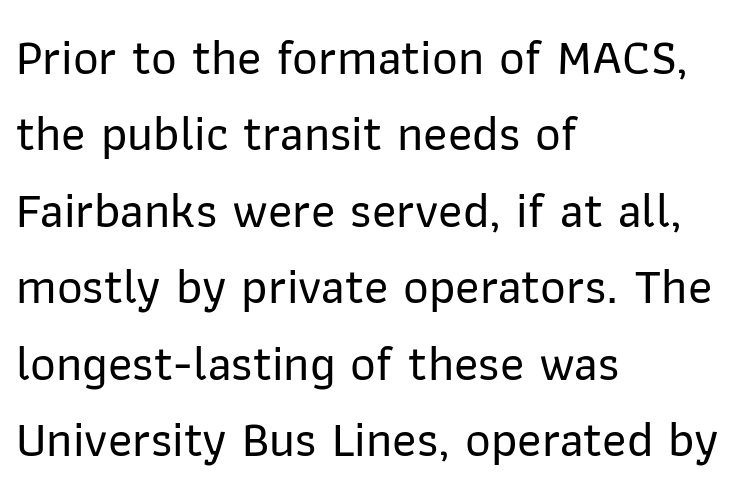
Q: Is the text italic (slanted)? A: No, it is upright.
Q: Is the typeface a serif or a sans-serif typeface? A: Sans-serif.
Q: Is the text underlined? A: No.
Q: How is the paragraph aligned? A: Left-aligned.
Q: Is the spacing between letters normal or unusually wide? A: Normal.
Q: Is the spacing between lines tight, normal or loose? A: Normal.
Q: Width (condensed, normal, or wide)? A: Normal.
Q: Stroke contrast? A: Low.
Q: x-height? A: Medium.
Q: Monospaced? A: No.
